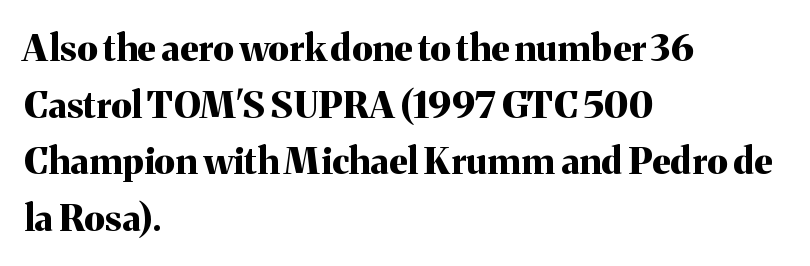
{"serif": "yes", "italic": "no", "bold": "yes", "weight": "bold", "width": "normal", "stroke_contrast": "medium", "x_height": "medium", "monospaced": "no", "underline": "no", "align": "left", "line_spacing": "normal", "line_spacing_ratio": 1.53, "letter_spacing": "normal", "letter_spacing_em": 0.0, "glyph_px": 37}
